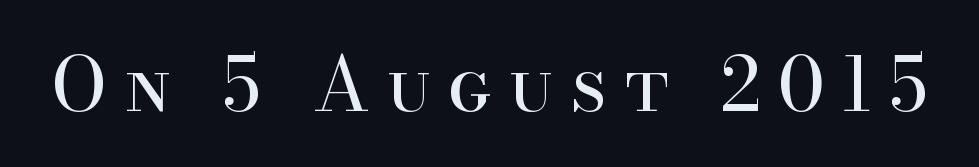
Q: Is the text bold? A: No.
Q: Is the text italic (slanted)? A: No, it is upright.
Q: Is the typeface a serif or a sans-serif typeface? A: Serif.
Q: Is the text underlined? A: No.
Q: Is the spacing between letters normal or unusually wide? A: Unusually wide.
Q: Width (condensed, normal, or wide)? A: Normal.
Q: Stroke contrast? A: High.
Q: x-height? A: Small.
Q: Monospaced? A: No.
